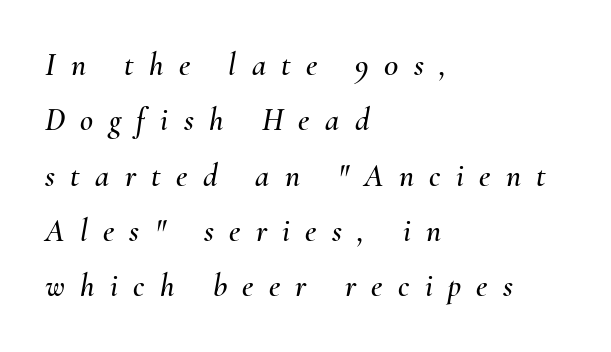
{"italic": "yes", "lean": "right", "slant_degrees": 10, "width": "normal", "stroke_contrast": "medium", "x_height": "small", "monospaced": "no", "underline": "no", "align": "left", "line_spacing_ratio": 1.73, "letter_spacing": "wide", "letter_spacing_em": 0.48, "glyph_px": 32}
